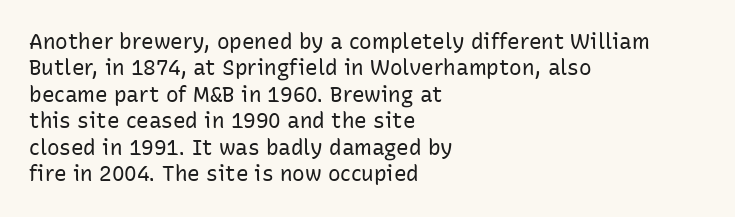
Q: Is the text bold? A: No.
Q: Is the text italic (slanted)? A: No, it is upright.
Q: Is the text underlined? A: No.
Q: How is the paragraph aligned? A: Left-aligned.
Q: Is the spacing between letters normal or unusually wide? A: Normal.
Q: Is the spacing between lines tight, normal or loose? A: Normal.
